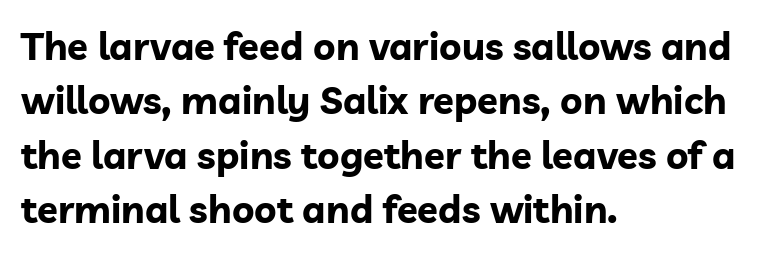
The image shows 38 px bold sans-serif type, upright; set left-aligned, normal line spacing (1.43x), normal letter spacing, not underlined; low stroke contrast and a medium x-height.
